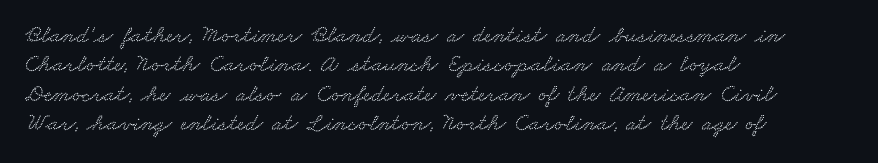
{"underline": "no", "align": "left", "line_spacing_ratio": 1.22, "letter_spacing": "normal", "letter_spacing_em": 0.0, "glyph_px": 24}
